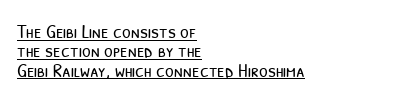
Q: Is the text bold? A: No.
Q: Is the text underlined? A: Yes.
Q: How is the paragraph aligned? A: Left-aligned.
Q: Is the spacing between letters normal or unusually wide? A: Normal.
Q: Is the spacing between lines tight, normal or loose? A: Tight.
